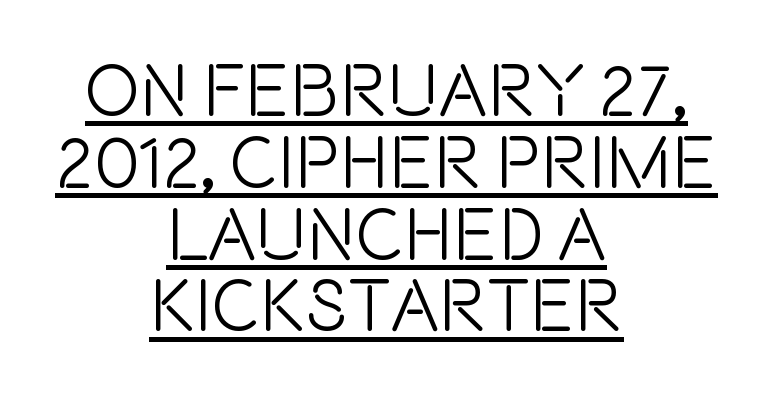
The image shows 74 px condensed sans-serif type, upright; set centered, tight line spacing (0.97x), normal letter spacing, underlined; a large x-height.
